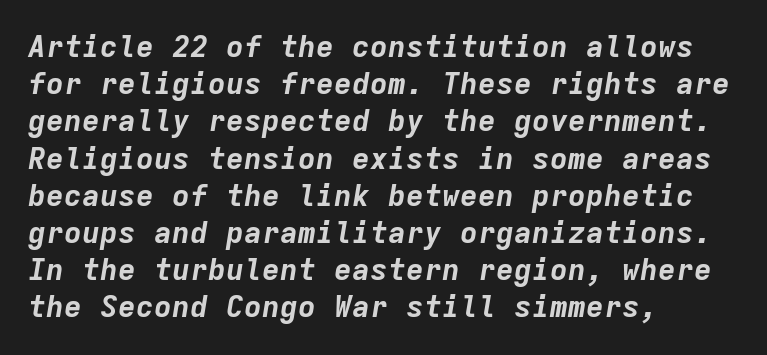
The letterforms sit shoulder to shoulder at normal distance. Here the designer chose a console-style face with uniform glyph widths. This sample uses an oblique cut, with every glyph tilted off the vertical. A dark, heavy texture on the line: the type is bold.
